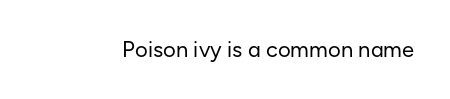
The image shows 22 px text type, upright; set normal letter spacing, not underlined.
